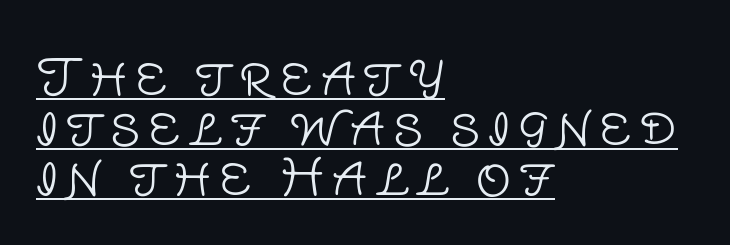
Do the characters align in a grid? No, the font is proportional. Nothing sits at the stroke ends, so this counts as sans-serif. The specimen includes a rule beneath the text block's lines. A student would call this left alignment; a typographer would say flush left, rag right.
